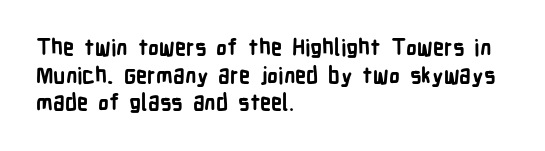
{"italic": "no", "bold": "yes", "underline": "no", "align": "left", "line_spacing": "normal", "line_spacing_ratio": 1.26, "letter_spacing": "normal", "letter_spacing_em": 0.0, "glyph_px": 22}
